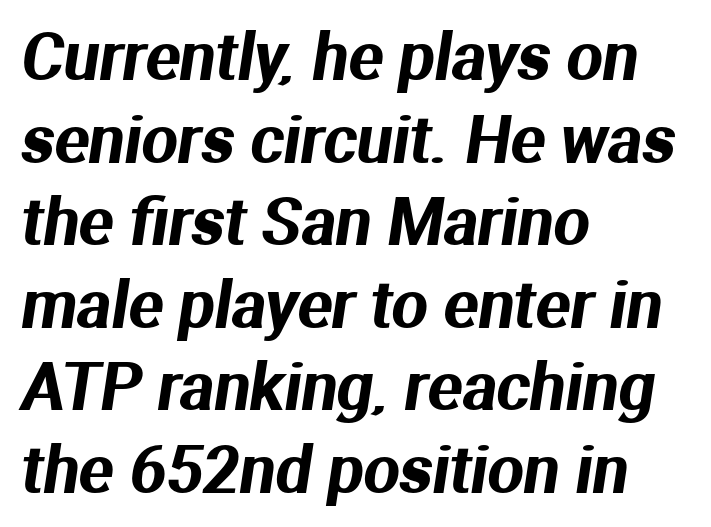
The passage shown is not underscored anywhere. Varying glyph widths throughout — classic text-font behaviour. Short note: letters normally spaced. Vertical spacing — default.
